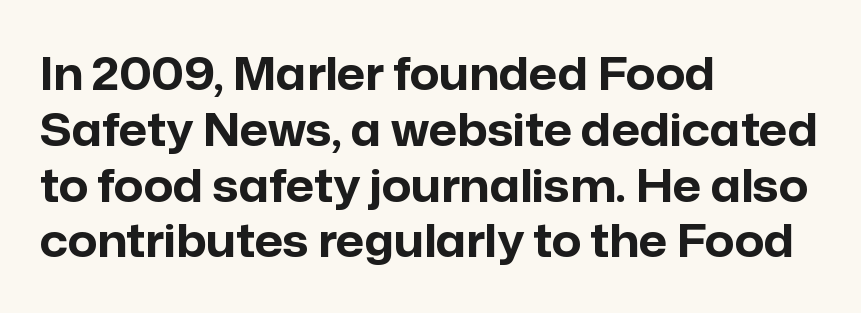
The image shows 45 px bold sans-serif type, upright; set left-aligned, line spacing 1.24x, normal letter spacing, not underlined; low stroke contrast and a medium x-height.
